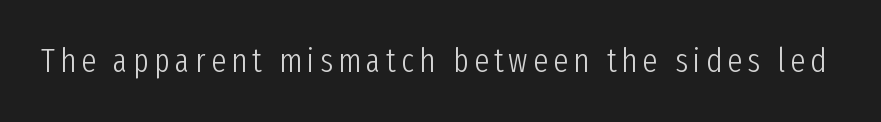
The image shows 33 px light, condensed sans-serif type, upright; set not underlined; low stroke contrast and a medium x-height.
